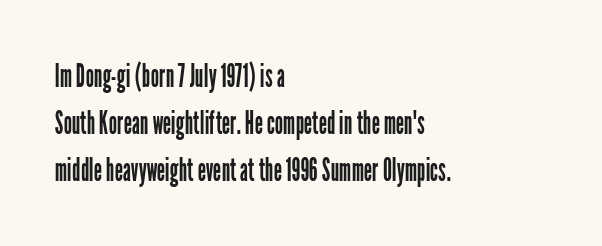
Q: Is the text bold? A: No.
Q: Is the text italic (slanted)? A: No, it is upright.
Q: Is the typeface a serif or a sans-serif typeface? A: Sans-serif.
Q: Is the text underlined? A: No.
Q: How is the paragraph aligned? A: Left-aligned.
Q: Is the spacing between letters normal or unusually wide? A: Normal.
Q: Is the spacing between lines tight, normal or loose? A: Normal.
Q: Width (condensed, normal, or wide)? A: Condensed.
Q: Stroke contrast? A: Low.
Q: x-height? A: Medium.
Q: Monospaced? A: No.
